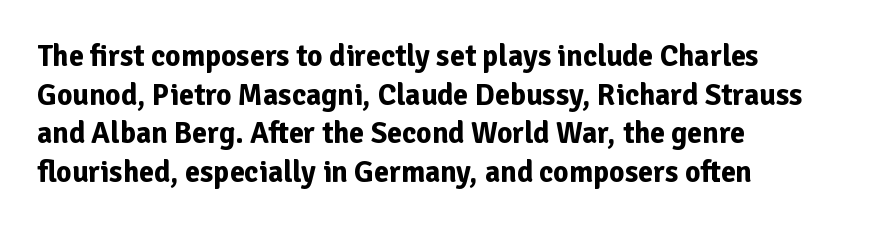
The rows are spaced the way most documents space them. Character widths vary here, with narrow letters taking less room than wide ones. Italic: no, the glyphs are upright roman. The passage shown has conventional tracking throughout.
